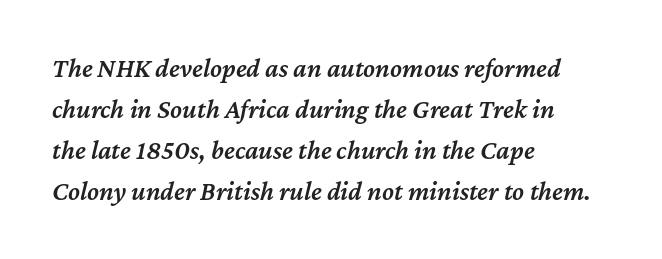
The rendering anchors every line to the left-hand side. Type without underlining. Between one letter and the next there's only the usual sliver of space. The letters are semibold — heavier than regular but short of a full bold. The glyphs look as if they've been sheared to an angle.
